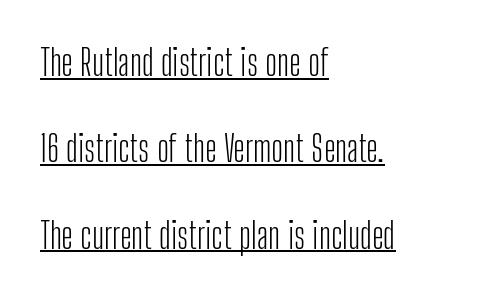
Q: Is the text bold? A: No.
Q: Is the text italic (slanted)? A: No, it is upright.
Q: Is the typeface a serif or a sans-serif typeface? A: Sans-serif.
Q: Is the text underlined? A: Yes.
Q: How is the paragraph aligned? A: Left-aligned.
Q: Is the spacing between letters normal or unusually wide? A: Normal.
Q: Is the spacing between lines tight, normal or loose? A: Loose.
Q: Width (condensed, normal, or wide)? A: Condensed.
Q: Stroke contrast? A: Low.
Q: x-height? A: Medium.
Q: Monospaced? A: No.
